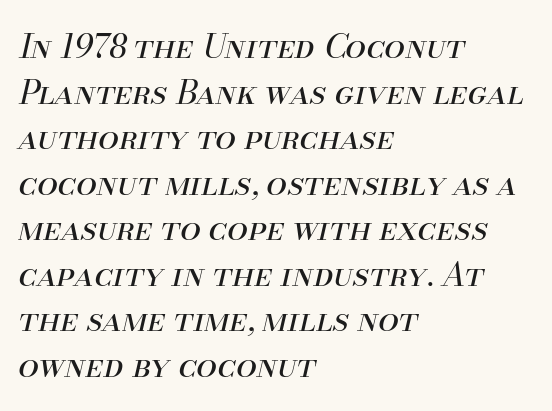
Q: Is the text bold? A: No.
Q: Is the text italic (slanted)? A: Yes, it leans right by about 13 degrees.
Q: Is the text underlined? A: No.
Q: How is the paragraph aligned? A: Left-aligned.
Q: Is the spacing between letters normal or unusually wide? A: Normal.
Q: Is the spacing between lines tight, normal or loose? A: Normal.
Q: Width (condensed, normal, or wide)? A: Normal.
Q: Stroke contrast? A: Medium.
Q: x-height? A: Small.
Q: Monospaced? A: No.
